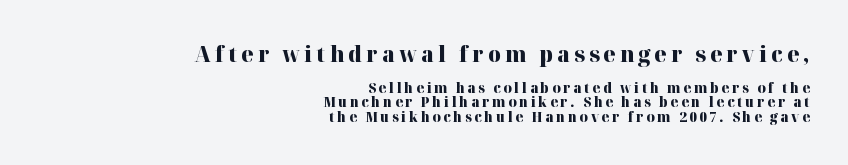
{"italic": "no", "bold": "yes", "underline": "no", "align": "right", "line_spacing": "tight", "line_spacing_ratio": 1.02, "larger_block": "first", "size_ratio": 1.57, "glyph_px": 22}
